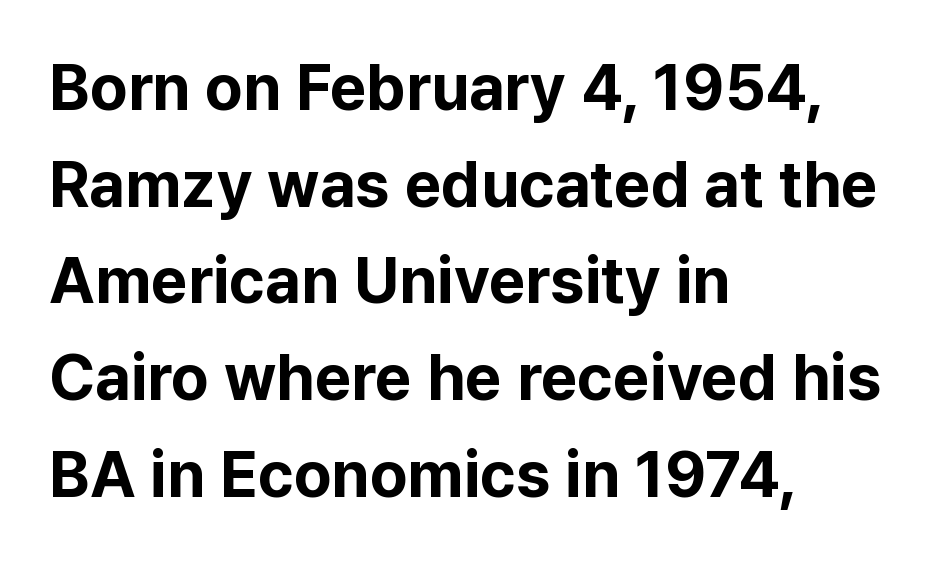
Which margin do the lines hug? The left one — the right edge is uneven. This rendering features lettering with no underline. Do the characters align in a grid? No, the font is proportional. The face used here has the dense, thick strokes of a bold.
